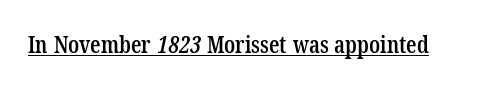
The passage shown has conventional tracking throughout. The passage shown is semibold, sitting just below true bold. Decoration check: the copy is underlined.
